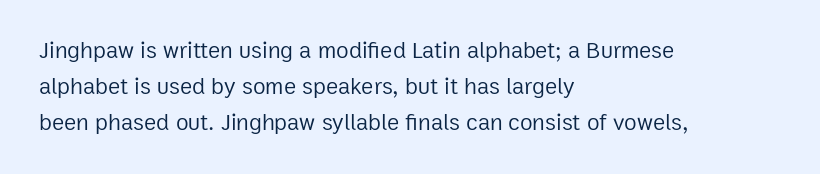
The image shows 23 px text type, upright; set left-aligned, normal line spacing (1.56x), normal letter spacing, not underlined.
